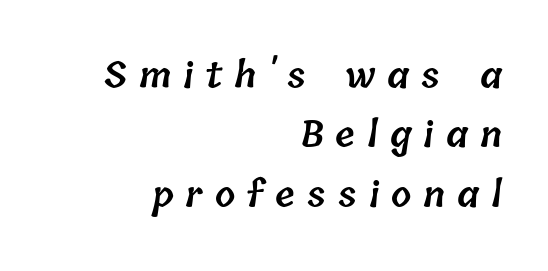
The image shows 36 px semibold type; set right-aligned, normal line spacing (1.65x), unusually wide letter spacing (+0.33 em), not underlined; low stroke contrast and a medium x-height.
